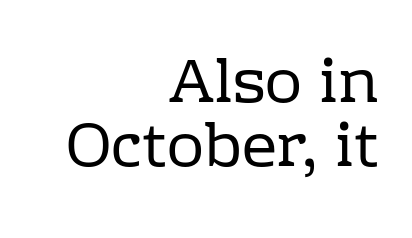
The image shows 62 px regular-weight serif type, upright; set right-aligned, tight line spacing (1.04x), normal letter spacing, not underlined; low stroke contrast and a medium x-height.
